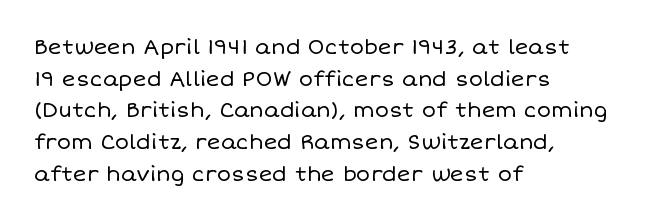
Style check: upright. Leftover space on each line is placed entirely after the last word. The rows are spaced the way most documents space them. The font is comparable to plain body text, perhaps lighter. Honestly, there is no underline to notice here at all. Nobody touched the tracking dial on this one.
